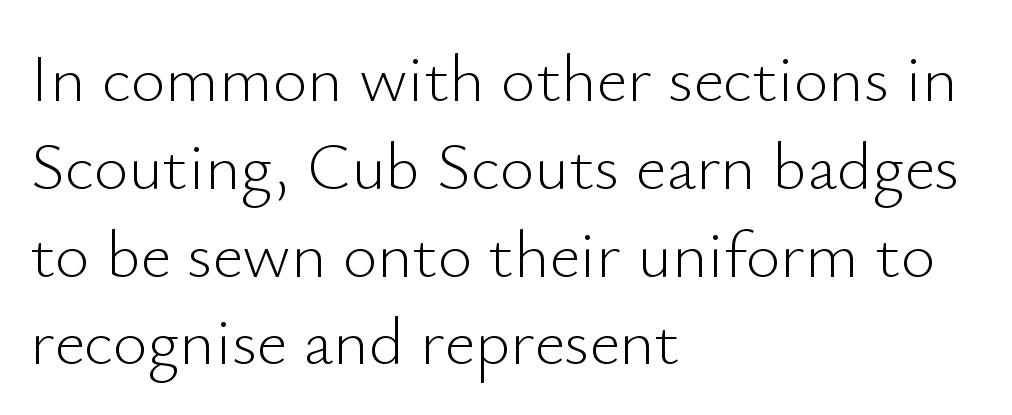
Q: Is the text bold? A: No.
Q: Is the text italic (slanted)? A: No, it is upright.
Q: Is the typeface a serif or a sans-serif typeface? A: Sans-serif.
Q: Is the text underlined? A: No.
Q: How is the paragraph aligned? A: Left-aligned.
Q: Is the spacing between letters normal or unusually wide? A: Normal.
Q: Is the spacing between lines tight, normal or loose? A: Normal.
Q: Width (condensed, normal, or wide)? A: Normal.
Q: Stroke contrast? A: Low.
Q: x-height? A: Small.
Q: Monospaced? A: No.
